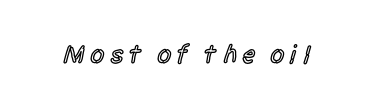
{"bold": "semi", "underline": "no", "glyph_px": 26}
